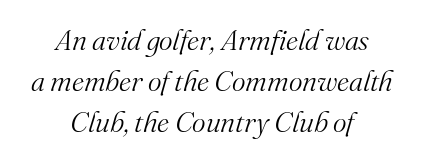
{"serif": "yes", "italic": "yes", "lean": "right", "slant_degrees": 16, "bold": "no", "weight": "light", "width": "normal", "stroke_contrast": "medium", "x_height": "small", "monospaced": "no", "underline": "no", "align": "center", "line_spacing": "normal", "line_spacing_ratio": 1.42, "letter_spacing": "normal", "letter_spacing_em": 0.0, "glyph_px": 29}
